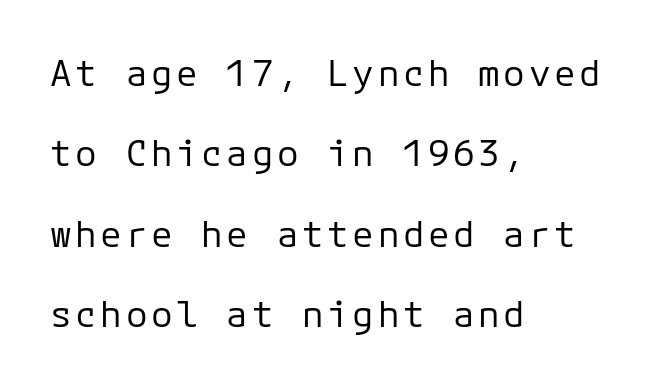
Q: Is the text bold? A: No.
Q: Is the text italic (slanted)? A: No, it is upright.
Q: Is the typeface a serif or a sans-serif typeface? A: Sans-serif.
Q: Is the text underlined? A: No.
Q: How is the paragraph aligned? A: Left-aligned.
Q: Is the spacing between lines tight, normal or loose? A: Loose.
Q: Width (condensed, normal, or wide)? A: Normal.
Q: Stroke contrast? A: Low.
Q: x-height? A: Medium.
